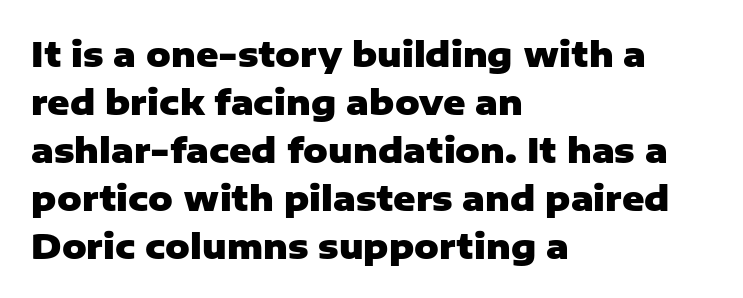
The image shows 34 px heavy sans-serif type, upright; set left-aligned, normal line spacing (1.41x), normal letter spacing, not underlined; low stroke contrast and a medium x-height.
